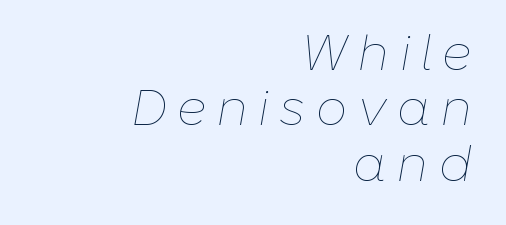
Think standard paragraph weight, or any step lighter than that. Rendered with sloped, italic letterforms. These lines stack with their right ends in a neat column. Each letter keeps its own natural width here, so spacing adapts to shape. Vertical spacing — tight. Compared with typical body copy, the letter spacing here is much looser.
